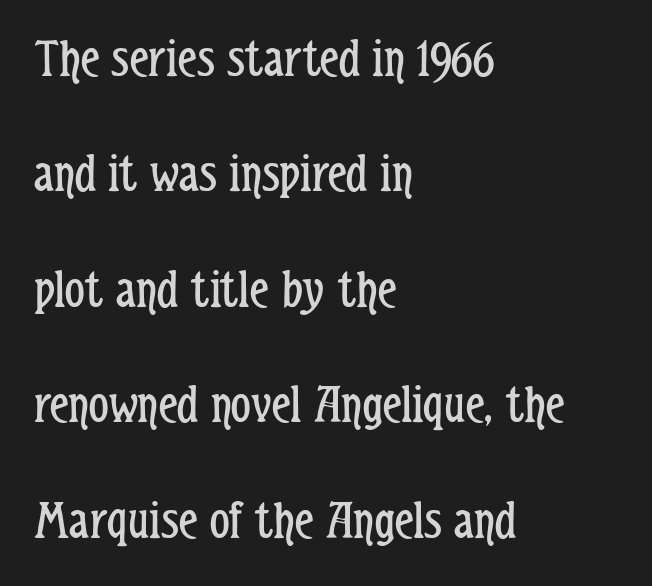
Characters follow at the spacing the type designer built in. Do the letters lean? They stand straight. Compared with a centered layout, this one pins lines to the left instead. The weight tops out at a normal text grade. Students, observe: this is what heavily led, spacious text looks like. Anything drawn beneath the words? Only blank space.
